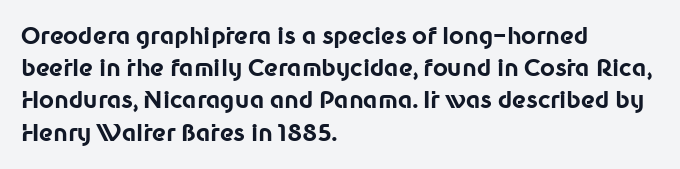
Teacher's note: observe the even left margin — that is flush-left alignment. Tracking here is standard; glyphs follow each other at the usual distance. Horizontal bands of white between lines are of average thickness. Is the type bold? Yes — the strokes are clearly thick and heavy. This is the regular roman posture of the typeface.
